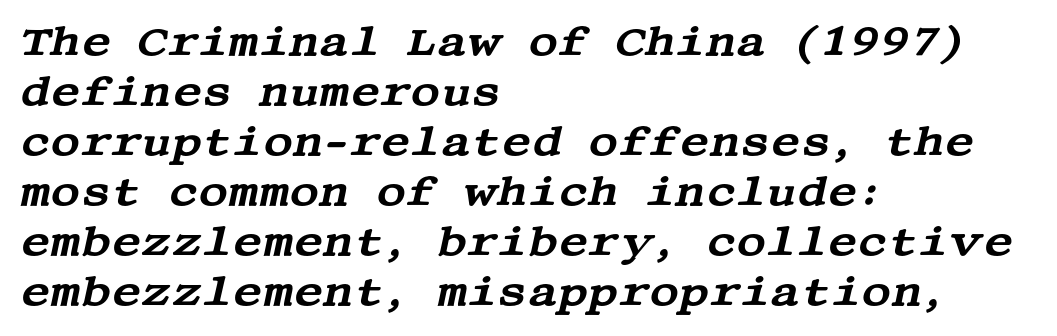
Q: Is the text italic (slanted)? A: Yes, it leans right by about 13 degrees.
Q: Is the typeface a serif or a sans-serif typeface? A: Serif.
Q: Is the text underlined? A: No.
Q: How is the paragraph aligned? A: Left-aligned.
Q: Is the spacing between letters normal or unusually wide? A: Normal.
Q: Width (condensed, normal, or wide)? A: Wide.
Q: Stroke contrast? A: Medium.
Q: x-height? A: Large.
